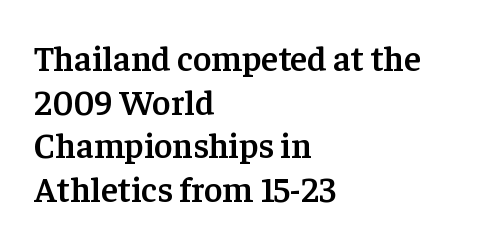
A typesetter would label this face a serif. These lines were composed using upright roman letters. The area under the type is left untouched. Words appear dense and cohesive because spacing is normal.
